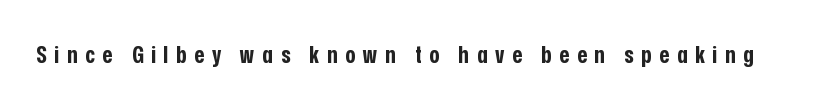
{"italic": "no", "bold": "yes", "underline": "no", "letter_spacing": "wide", "letter_spacing_em": 0.32, "glyph_px": 24}
